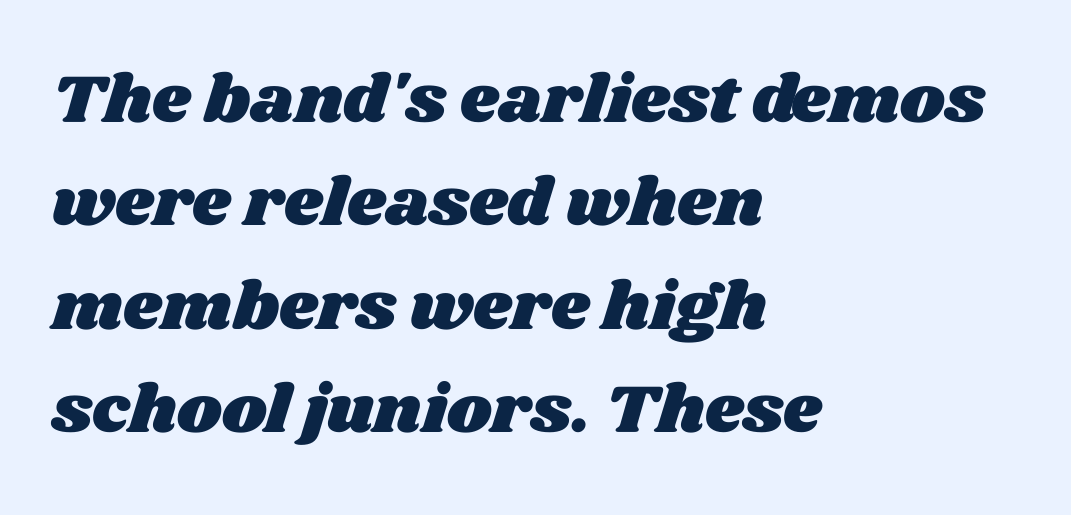
The words here are not underlined. The paragraph has a hard left edge and a soft right edge. The vertical gap from one line to the next is medium. Between one letter and the next there's only the usual sliver of space. Looks like regular typesetting: each glyph gets only the width it needs.
